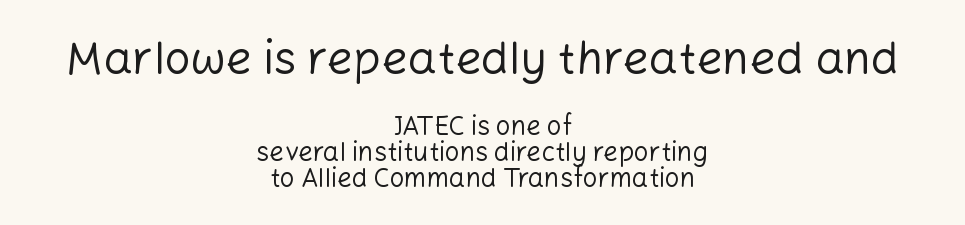
The image shows 46 px regular-weight sans-serif type, upright; set centered, tight line spacing (1.0x), normal letter spacing, not underlined; the first (top) block is 1.77x larger; low stroke contrast and a medium x-height.
